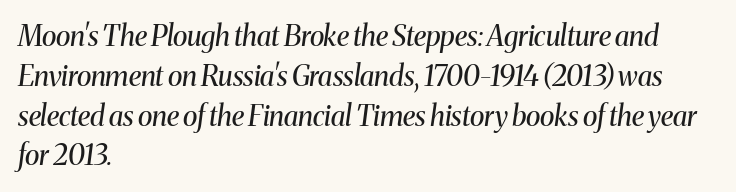
The image shows 28 px regular-weight serif type, italic (leaning right); set left-aligned, normal line spacing (1.42x), normal letter spacing, not underlined; medium stroke contrast and a medium x-height.
